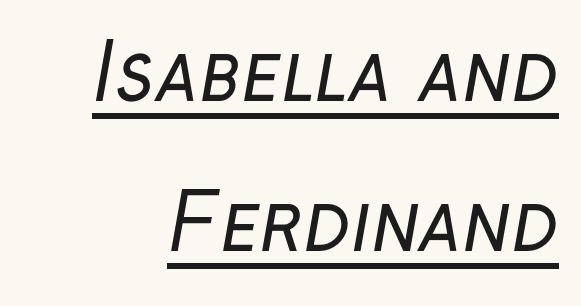
Q: Is the text bold? A: No.
Q: Is the typeface a serif or a sans-serif typeface? A: Sans-serif.
Q: Is the text underlined? A: Yes.
Q: Is the spacing between letters normal or unusually wide? A: Normal.
Q: Is the spacing between lines tight, normal or loose? A: Loose.
Q: Width (condensed, normal, or wide)? A: Normal.
Q: Stroke contrast? A: Low.
Q: x-height? A: Medium.
Q: Monospaced? A: No.
